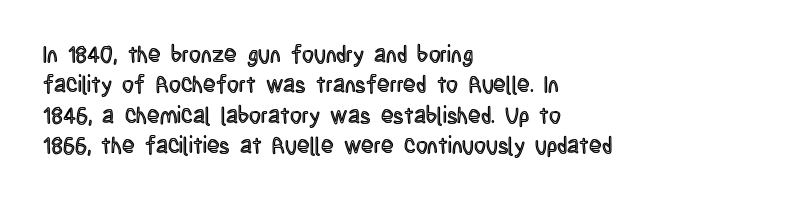
The image shows 23 px text type, upright; set left-aligned, normal line spacing (1.32x), normal letter spacing, not underlined.
